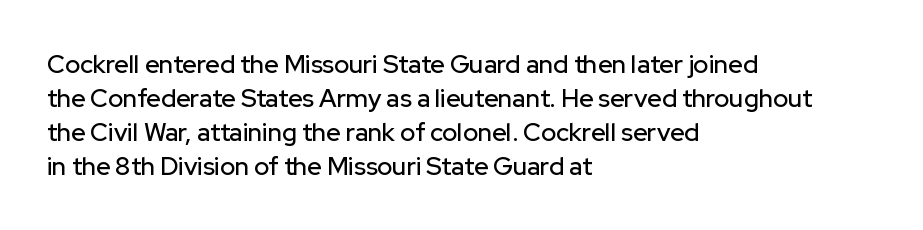
Q: Is the text italic (slanted)? A: No, it is upright.
Q: Is the text underlined? A: No.
Q: How is the paragraph aligned? A: Left-aligned.
Q: Is the spacing between letters normal or unusually wide? A: Normal.
Q: Is the spacing between lines tight, normal or loose? A: Normal.
